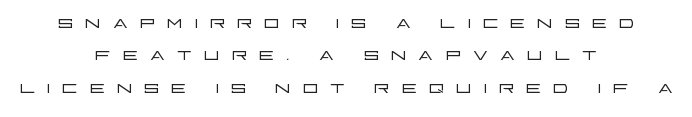
Q: Is the text bold? A: No.
Q: Is the text italic (slanted)? A: No, it is upright.
Q: Is the text underlined? A: No.
Q: How is the paragraph aligned? A: Centered.
Q: Is the spacing between letters normal or unusually wide? A: Unusually wide.
Q: Is the spacing between lines tight, normal or loose? A: Normal.
